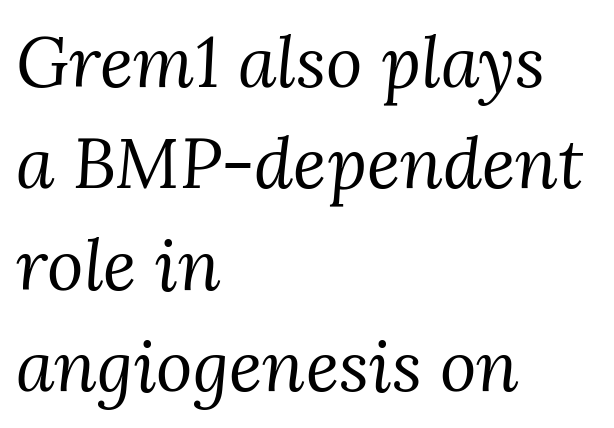
The image shows 70 px regular-weight serif type, italic (leaning right); set left-aligned, normal line spacing (1.45x), normal letter spacing, not underlined; medium stroke contrast and a medium x-height.
